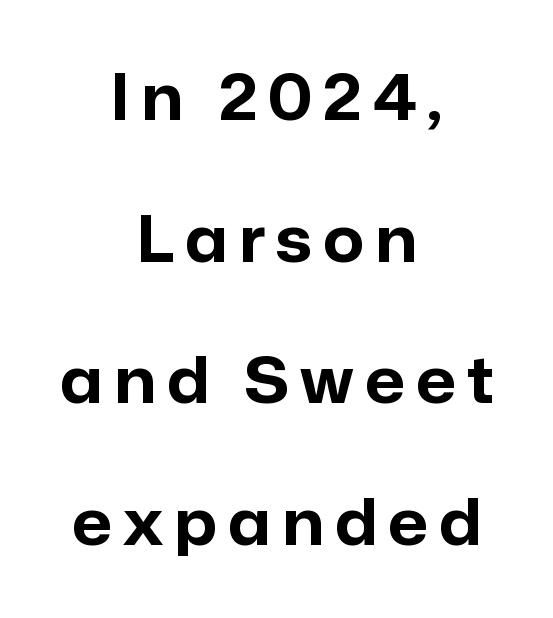
Q: Is the text bold? A: Yes.
Q: Is the text italic (slanted)? A: No, it is upright.
Q: Is the typeface a serif or a sans-serif typeface? A: Sans-serif.
Q: Is the text underlined? A: No.
Q: How is the paragraph aligned? A: Centered.
Q: Is the spacing between lines tight, normal or loose? A: Loose.
Q: Width (condensed, normal, or wide)? A: Normal.
Q: Stroke contrast? A: Low.
Q: x-height? A: Medium.
Q: Monospaced? A: No.
